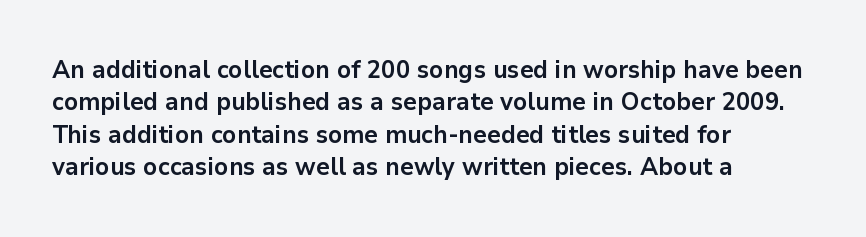
The image shows 25 px bold type, upright; set left-aligned, normal line spacing (1.3x), normal letter spacing, not underlined.
